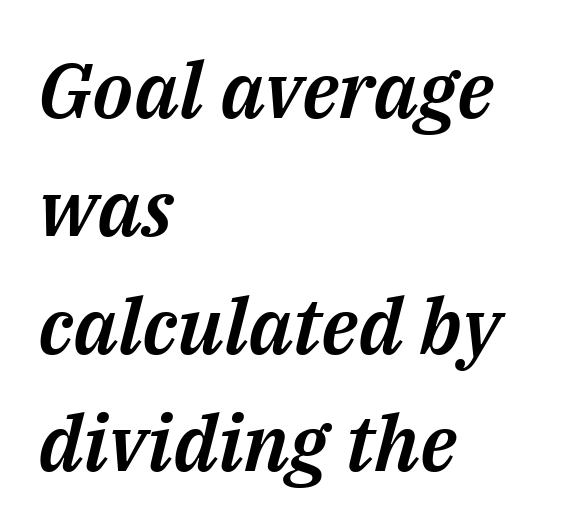
The image shows 78 px text type, italic (leaning right); set left-aligned, normal line spacing (1.51x), normal letter spacing, not underlined; medium stroke contrast and a medium x-height.
